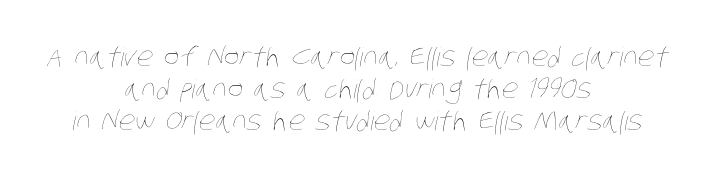
{"bold": "no", "underline": "no", "align": "center", "line_spacing_ratio": 1.24, "letter_spacing": "normal", "letter_spacing_em": 0.0, "glyph_px": 26}
